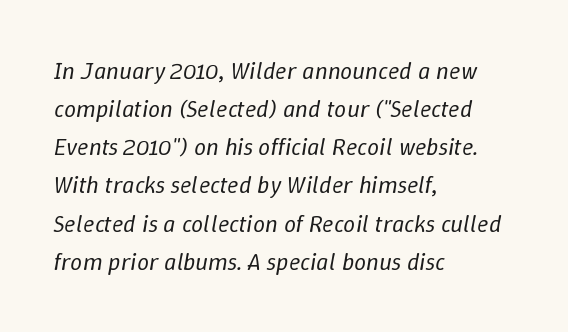
The image shows 24 px text type, italic (leaning right); set left-aligned, normal line spacing (1.59x), normal letter spacing, not underlined.
